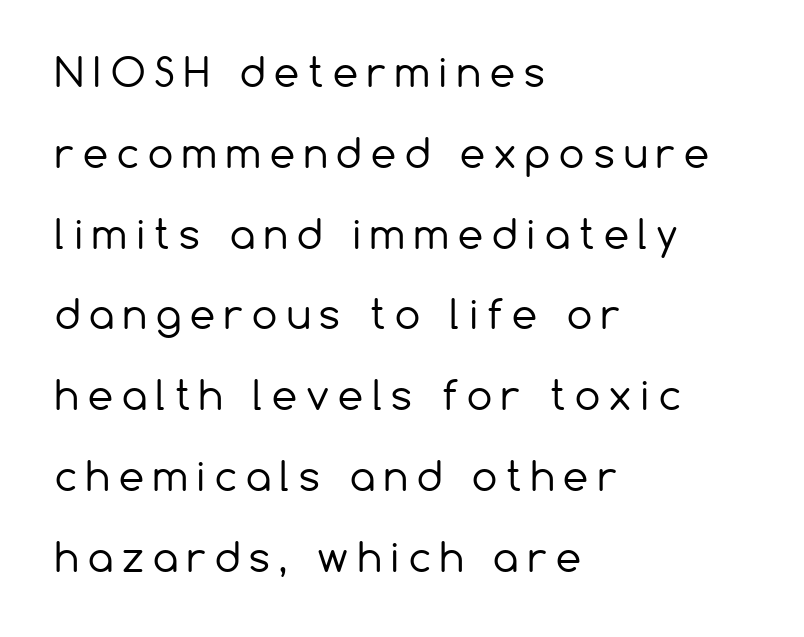
The image shows 40 px regular-weight sans-serif type, upright; set left-aligned, loose line spacing (2.02x), unusually wide letter spacing (+0.23 em), not underlined; low stroke contrast and a medium x-height.
